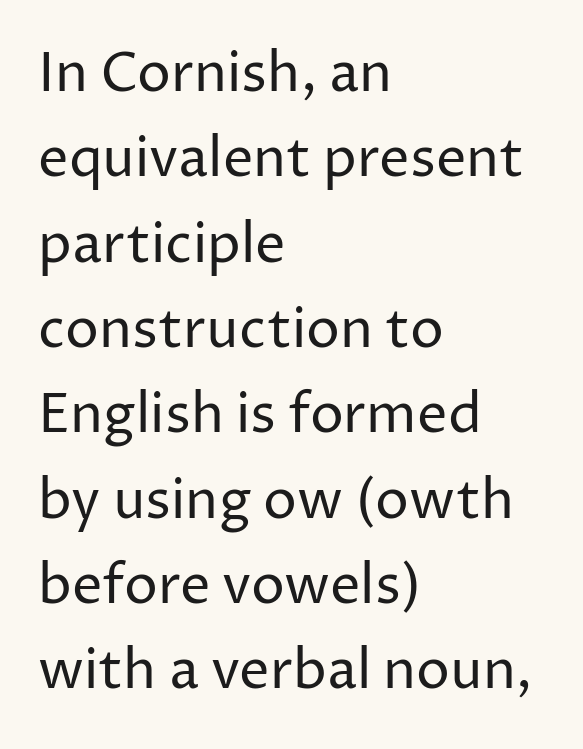
The image shows 54 px regular-weight sans-serif type, upright; set left-aligned, normal line spacing (1.58x), normal letter spacing, not underlined; low stroke contrast and a medium x-height.
